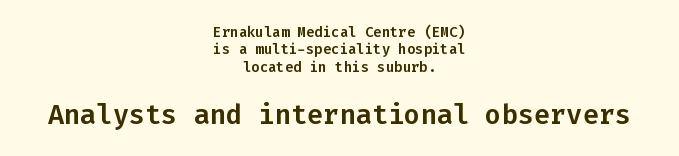
The image shows 27 px text type, upright; set centered, line spacing 1.24x, normal letter spacing, not underlined; the second (bottom) block is 1.93x larger.
